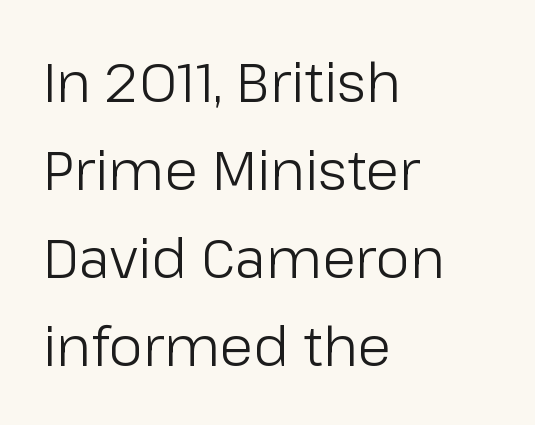
Q: Is the text bold? A: No.
Q: Is the text italic (slanted)? A: No, it is upright.
Q: Is the typeface a serif or a sans-serif typeface? A: Sans-serif.
Q: Is the text underlined? A: No.
Q: How is the paragraph aligned? A: Left-aligned.
Q: Is the spacing between letters normal or unusually wide? A: Normal.
Q: Is the spacing between lines tight, normal or loose? A: Normal.
Q: Width (condensed, normal, or wide)? A: Normal.
Q: Stroke contrast? A: Low.
Q: x-height? A: Medium.
Q: Monospaced? A: No.
